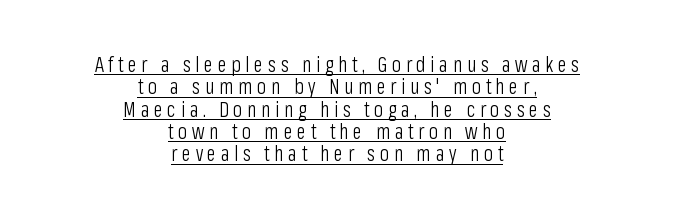
Does the lettering tilt? It doesn't — this is upright. You can see a thin bar hugging the bottom of the glyphs. The typeface has the unassuming heft of standard copy or less. Substantial extra tracking has been applied to these lines. The compositor balanced each line on the midline.
